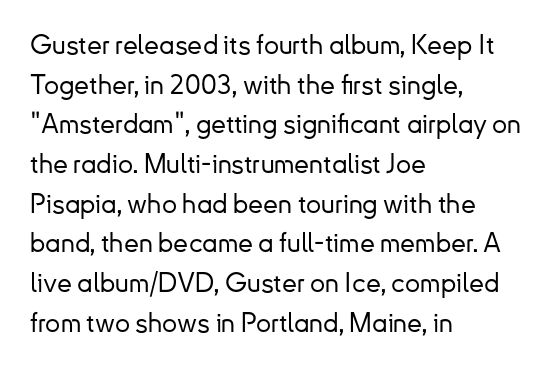
Reading down the column, the eye jumps a familiar distance to each next line. The gaps between neighbouring characters are ordinary and unremarkable. Every character sits straight up, as roman type does. These lines stack with their left ends in a neat column. Bare-footed words on every line.
